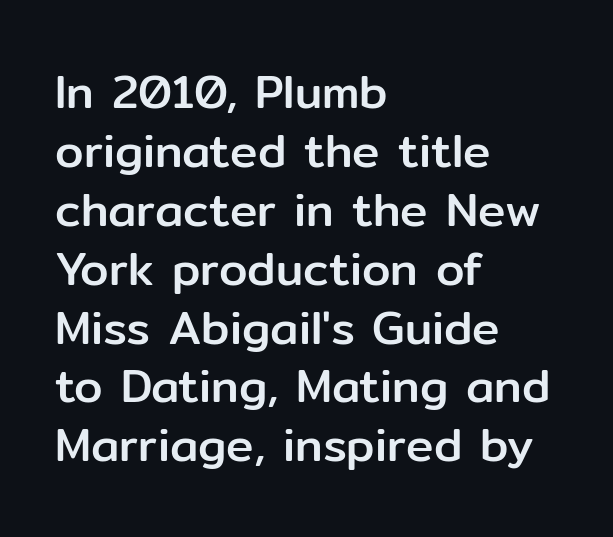
Any mark beneath the type? The region is blank. The rag falls on the right side of this text block. This sample uses plain, unmodified letter spacing. The space between consecutive lines is moderate. The typography opts for an upright posture over an oblique one.
